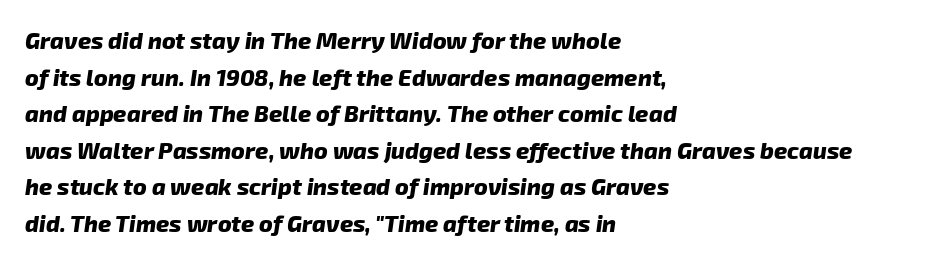
Q: Is the text bold? A: Yes.
Q: Is the text underlined? A: No.
Q: How is the paragraph aligned? A: Left-aligned.
Q: Is the spacing between letters normal or unusually wide? A: Normal.
Q: Is the spacing between lines tight, normal or loose? A: Normal.
